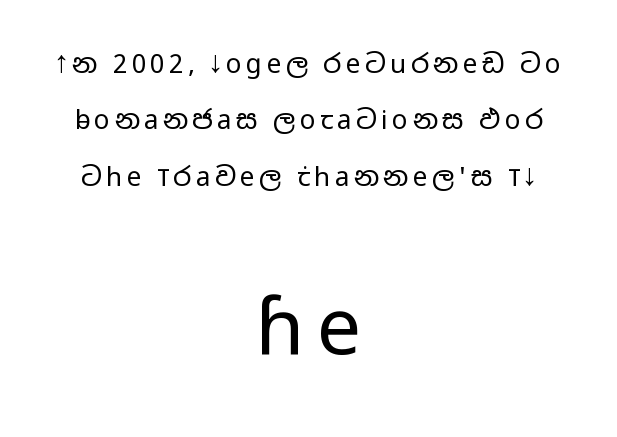
{"serif": "no", "italic": "no", "bold": "no", "weight": "regular", "width": "wide", "stroke_contrast": "low", "x_height": "medium", "monospaced": "no", "underline": "no", "align": "center", "line_spacing": "loose", "line_spacing_ratio": 2.17, "larger_block": "second", "size_ratio": 3.04, "glyph_px": 79}
